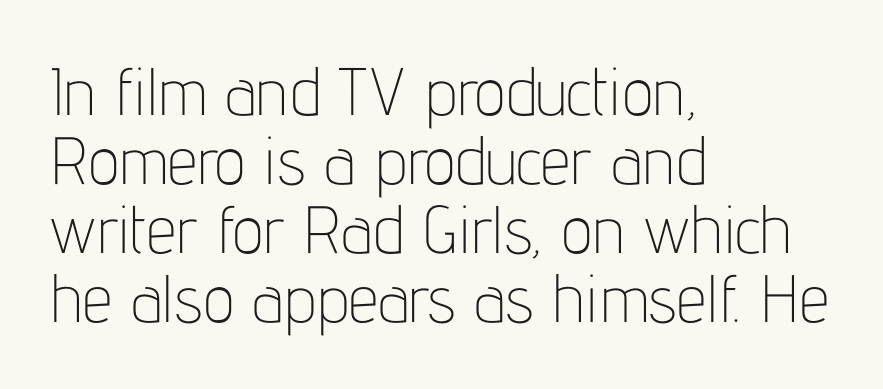
{"serif": "no", "italic": "no", "bold": "no", "weight": "thin", "width": "condensed", "stroke_contrast": "low", "x_height": "medium", "monospaced": "no", "underline": "no", "align": "left", "line_spacing": "tight", "line_spacing_ratio": 1.03, "letter_spacing": "normal", "letter_spacing_em": 0.0, "glyph_px": 67}
